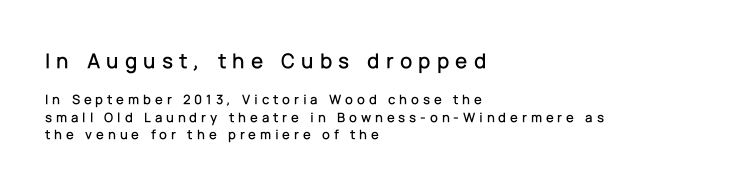
The image shows 22 px text type, upright; set left-aligned, line spacing 1.22x, unusually wide letter spacing (+0.28 em), not underlined; the first (top) block is 1.57x larger.
